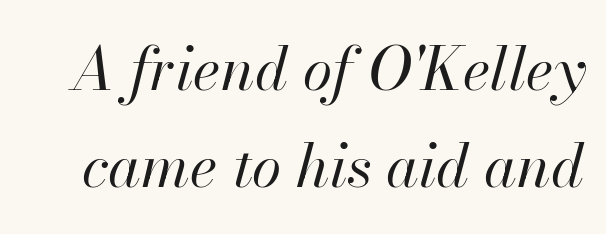
The image shows 60 px regular-weight type, italic (leaning right); set normal line spacing (1.62x), normal letter spacing, not underlined; high stroke contrast and a small x-height.
